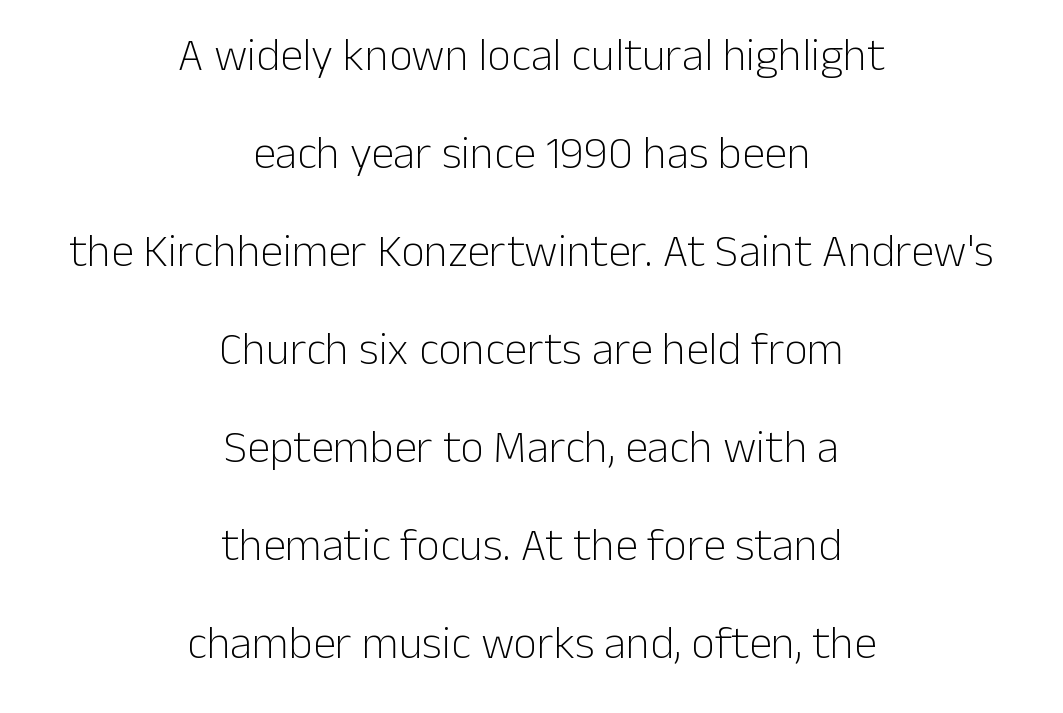
Just letters on the line, the space beneath them empty. Classification — sans serif. Note the varied advance widths — an 'i' is clearly narrower than an 'm'. The space between consecutive lines is lavish. Italic: no, the glyphs are upright roman.
